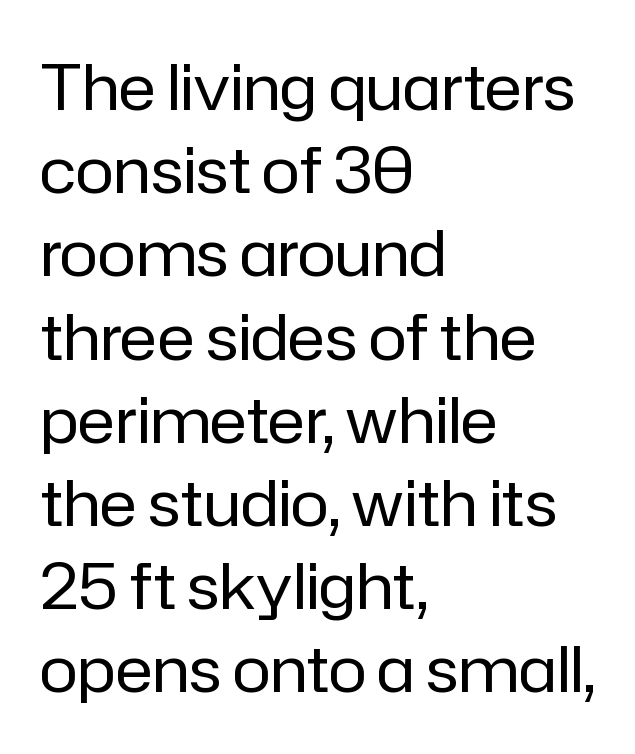
Q: Is the text bold? A: No.
Q: Is the text italic (slanted)? A: No, it is upright.
Q: Is the typeface a serif or a sans-serif typeface? A: Sans-serif.
Q: Is the text underlined? A: No.
Q: How is the paragraph aligned? A: Left-aligned.
Q: Is the spacing between letters normal or unusually wide? A: Normal.
Q: Is the spacing between lines tight, normal or loose? A: Normal.
Q: Width (condensed, normal, or wide)? A: Normal.
Q: Stroke contrast? A: Low.
Q: x-height? A: Medium.
Q: Monospaced? A: No.
